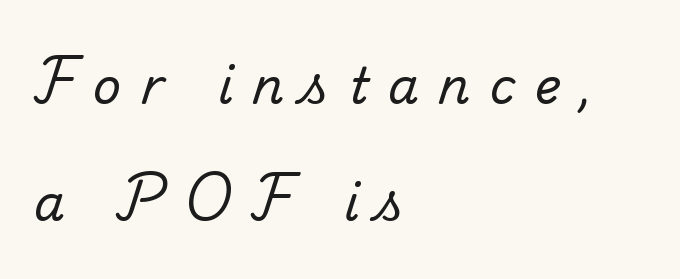
Proportional: the letters do not fall into vertical columns. Is the block centered? No — it sits flush against the left margin. Check where the strokes stop: tiny serifs finish them off. Unbolded letterforms with no extra heft. Quick note: underline off. Words appear elongated and porous because spacing is wide.
